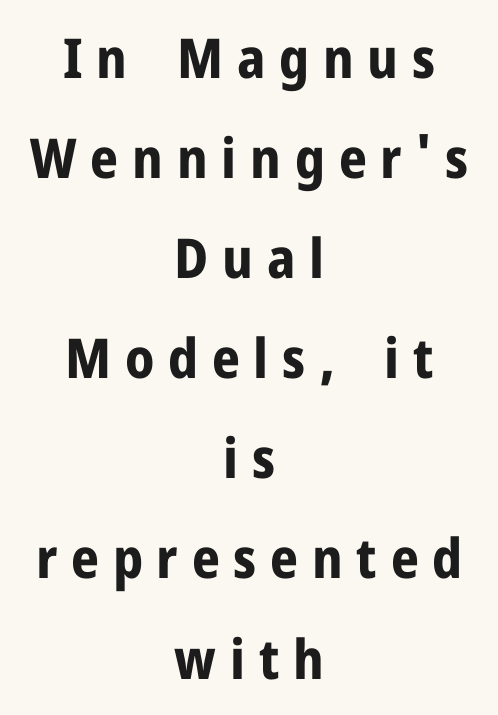
Observe the absence of serifs on each vertical stroke in this sample. Proportional: the letters do not fall into vertical columns. Letter spacing: wide. The zone under the glyphs is completely vacant. Designer's note — italics off, roman on.
